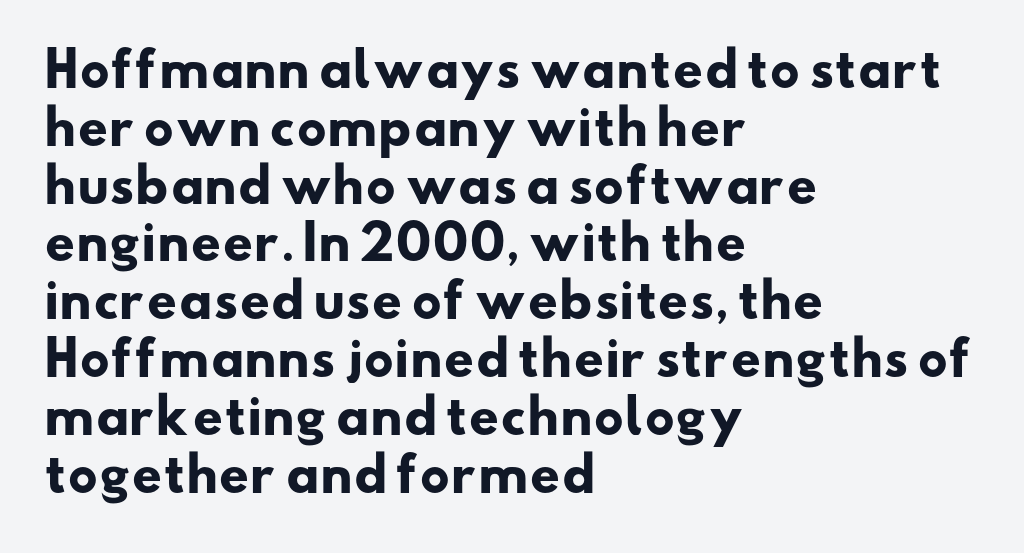
Q: Is the text bold? A: Yes.
Q: Is the typeface a serif or a sans-serif typeface? A: Sans-serif.
Q: Is the text underlined? A: No.
Q: How is the paragraph aligned? A: Left-aligned.
Q: Is the spacing between letters normal or unusually wide? A: Normal.
Q: Width (condensed, normal, or wide)? A: Wide.
Q: Stroke contrast? A: Low.
Q: x-height? A: Small.
Q: Monospaced? A: No.
